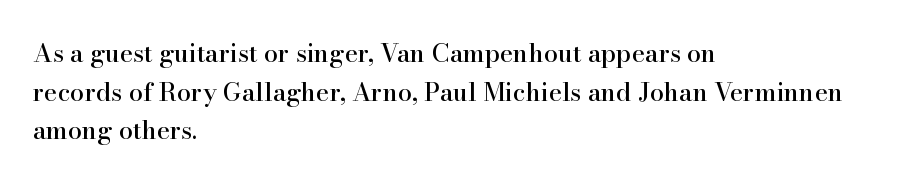
{"italic": "no", "underline": "no", "align": "left", "line_spacing": "normal", "line_spacing_ratio": 1.55, "letter_spacing": "normal", "letter_spacing_em": 0.0, "glyph_px": 25}
